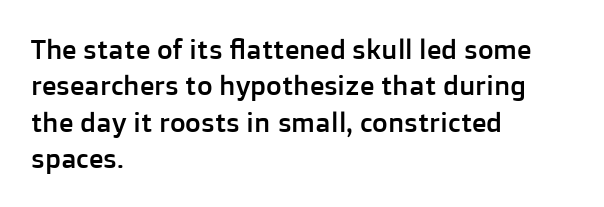
The image shows 27 px text type, upright; set left-aligned, normal line spacing (1.35x), normal letter spacing, not underlined.
